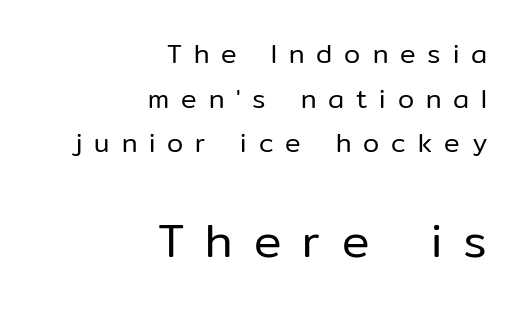
{"serif": "no", "italic": "no", "bold": "no", "weight": "regular", "width": "normal", "stroke_contrast": "low", "x_height": "medium", "monospaced": "no", "underline": "no", "align": "right", "line_spacing_ratio": 1.72, "letter_spacing": "wide", "letter_spacing_em": 0.46, "larger_block": "second", "size_ratio": 1.77, "glyph_px": 46}
